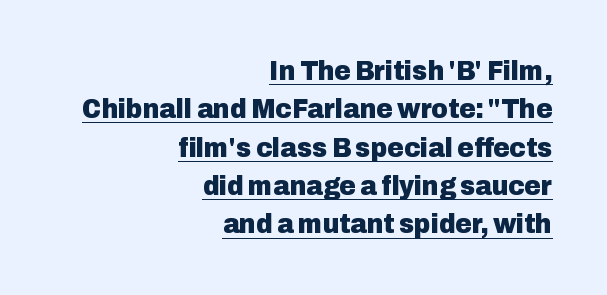
{"serif": "no", "italic": "no", "bold": "yes", "weight": "heavy", "width": "normal", "stroke_contrast": "low", "x_height": "medium", "monospaced": "no", "underline": "yes", "align": "right", "line_spacing": "normal", "line_spacing_ratio": 1.37, "letter_spacing": "normal", "letter_spacing_em": 0.0, "glyph_px": 28}
